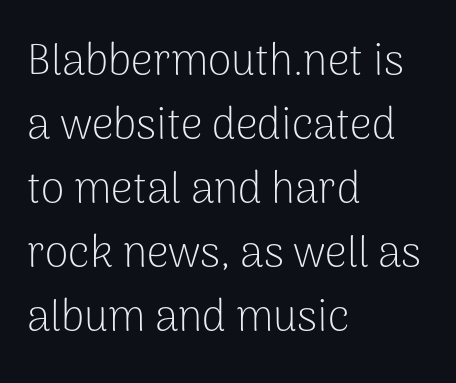
Weight: in the light-to-regular range. This sample uses a sans-serif face. Any mark beneath the type? The region is blank. These lines sit exactly where default settings would place them. These lines are rendered in a variable-pitch font. The paragraph has a hard left edge and a soft right edge.
